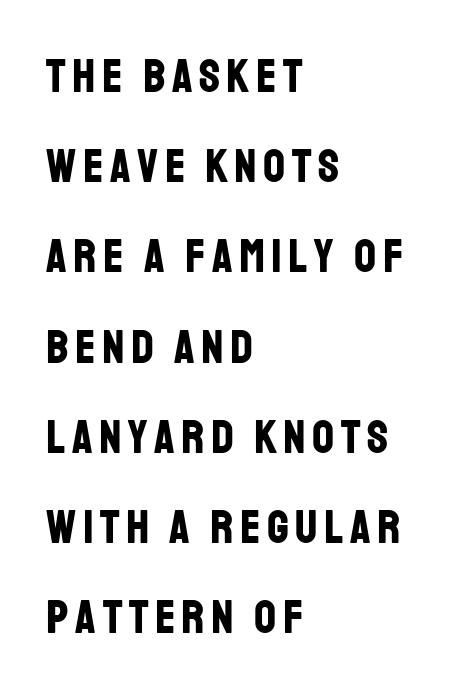
I'd call this a sans setting — the letters go barefoot. Does the weight exceed regular? Yes, all the way to bold. Is there any slant? The stems are plumb. Short and long lines alike share a common starting point at left. This sample has the flowing, uneven cadence of proportional lettering. The string is rendered with underlining switched off.
